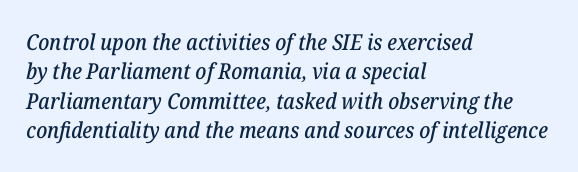
The setting favours the left margin, as ordinary paragraphs usually do. What's the leading like? Ordinary, nothing unusual. Between one letter and the next there's only the usual sliver of space. It's the slanting kind of type. A bare baseline throughout the passage.
